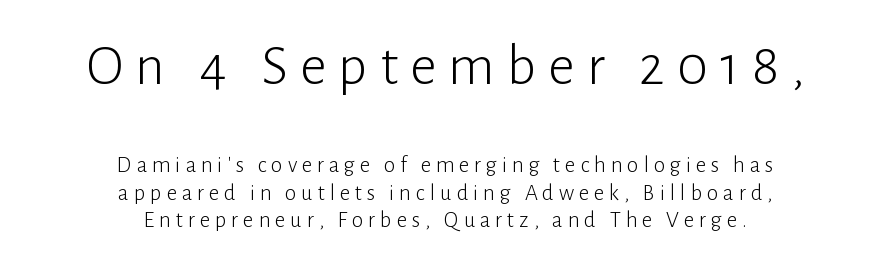
Q: Is the text bold? A: No.
Q: Is the text italic (slanted)? A: No, it is upright.
Q: Is the typeface a serif or a sans-serif typeface? A: Sans-serif.
Q: Is the text underlined? A: No.
Q: How is the paragraph aligned? A: Centered.
Q: Is the spacing between letters normal or unusually wide? A: Unusually wide.
Q: Which block of text is set in a larger size, the first (top) or the second (bottom)? A: The first (top) one.
Q: Width (condensed, normal, or wide)? A: Normal.
Q: Stroke contrast? A: Low.
Q: x-height? A: Medium.
Q: Monospaced? A: No.
